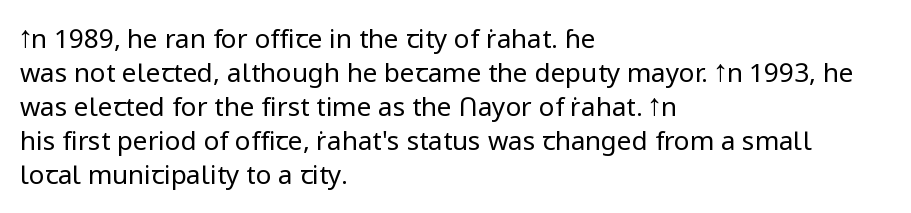
Descenders are the only things crossing below the line. All the whitespace from short lines collects on the right. Characters remain perfectly vertical along every line. The letters sit at their default tracking, neither squeezed nor spread.
